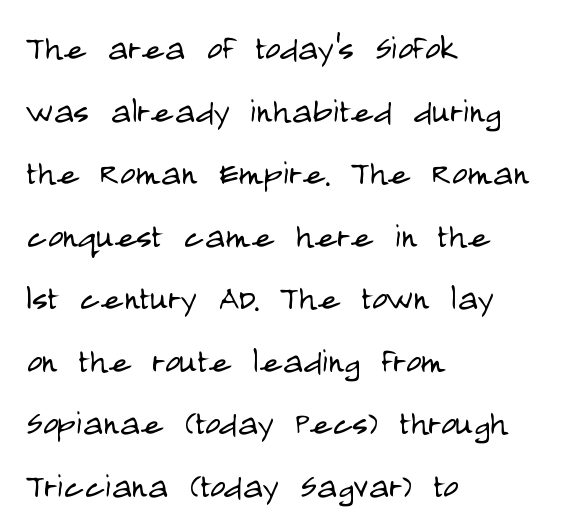
Q: Is the text bold? A: No.
Q: Is the text italic (slanted)? A: No, it is upright.
Q: Is the typeface a serif or a sans-serif typeface? A: Sans-serif.
Q: Is the text underlined? A: No.
Q: How is the paragraph aligned? A: Left-aligned.
Q: Is the spacing between letters normal or unusually wide? A: Normal.
Q: Is the spacing between lines tight, normal or loose? A: Normal.
Q: Width (condensed, normal, or wide)? A: Condensed.
Q: Stroke contrast? A: Low.
Q: x-height? A: Large.
Q: Monospaced? A: No.
